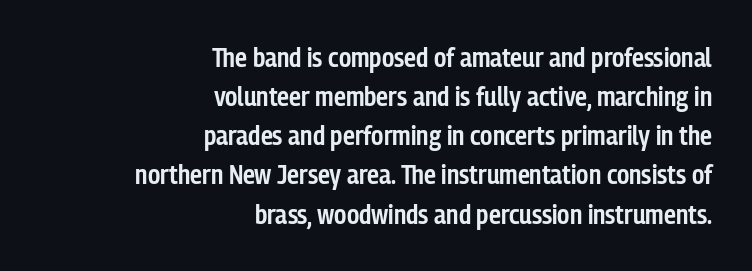
{"italic": "no", "bold": "semi", "underline": "no", "align": "right", "line_spacing": "normal", "line_spacing_ratio": 1.45, "letter_spacing": "normal", "letter_spacing_em": 0.0, "glyph_px": 27}
